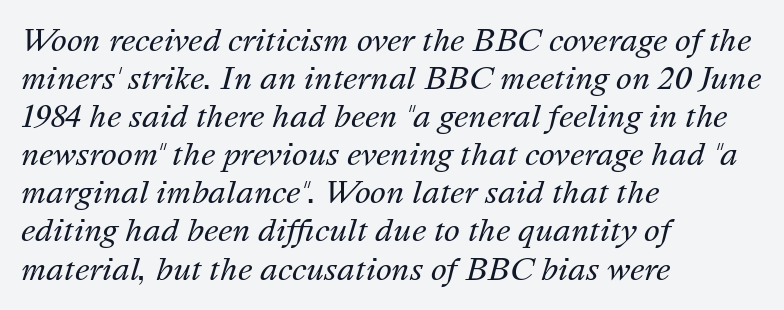
Style check: oblique. Words appear dense and cohesive because spacing is normal. The strip under each line holds only bare page. You could not count columns in this text — the font is proportionally spaced. These lines are set flush left with a ragged right edge.
